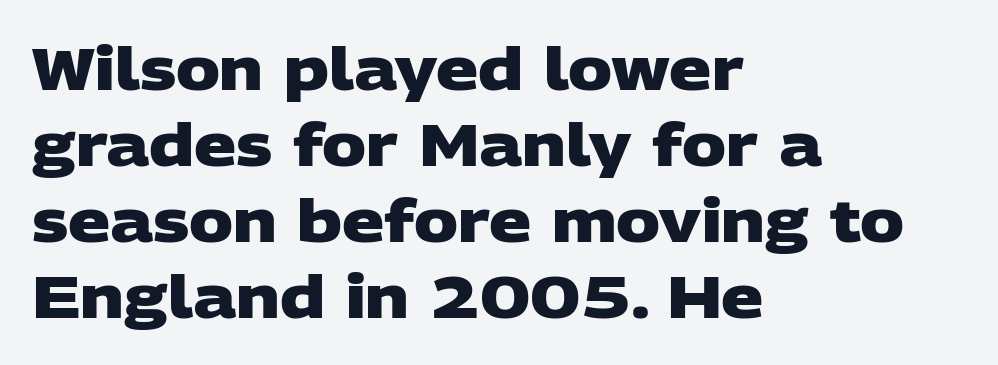
{"serif": "no", "bold": "yes", "weight": "heavy", "width": "wide", "stroke_contrast": "low", "x_height": "large", "monospaced": "no", "underline": "no", "align": "left", "line_spacing": "normal", "line_spacing_ratio": 1.29, "letter_spacing": "normal", "letter_spacing_em": 0.0, "glyph_px": 59}
